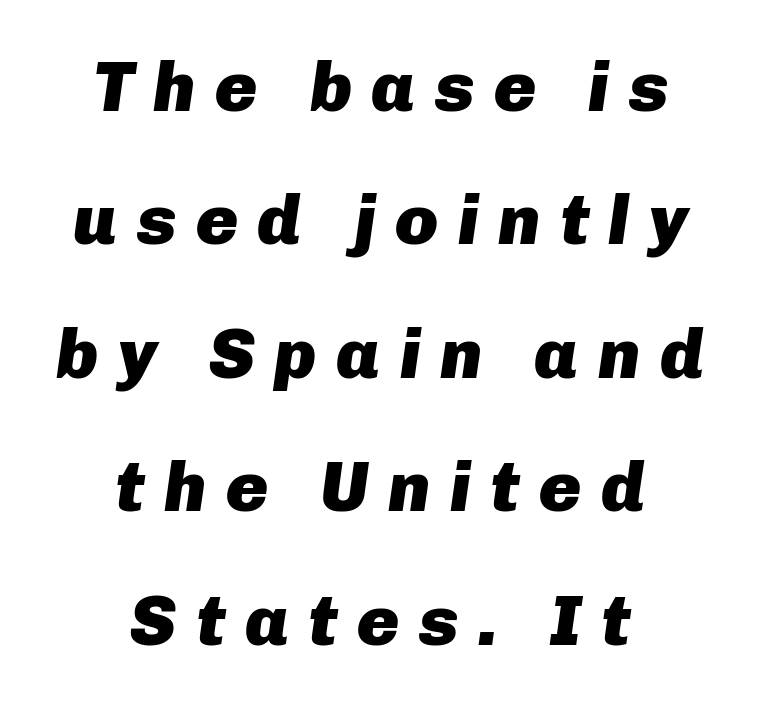
Tall strokes in this sample are angled rather than plumb. Type without underlining. Each letter keeps its own natural width here, so spacing adapts to shape. The line texture is sparse and dotted thanks to wide tracking.
